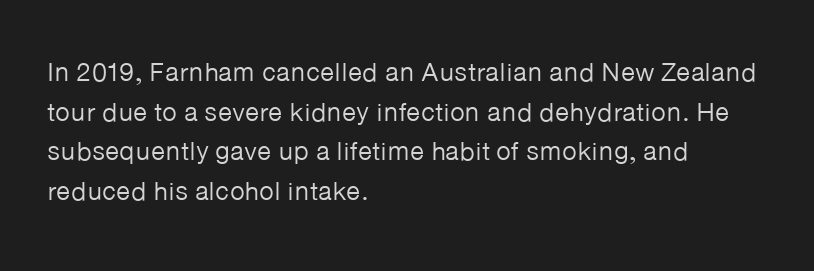
The block of text has a typical density, with ordinary space between rows. The line texture is even and compact thanks to regular tracking. Nothing heavy about these letters — not bold at all. Which margin do the lines hug? The left one — the right edge is uneven.
